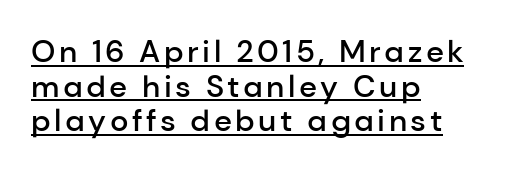
Regarding serifs, this sample does without them. The typography opts for an upright posture over an oblique one. The passage is arranged the way most books set body copy — flush left. Stems and bowls a touch heavier than normal — semibold.
